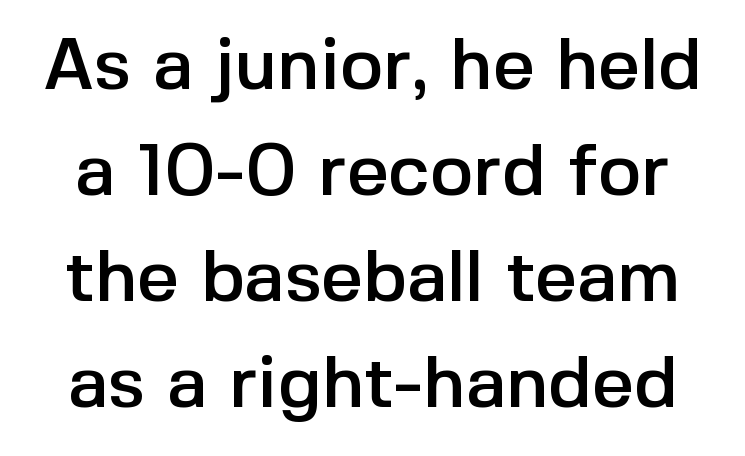
{"serif": "no", "italic": "no", "width": "normal", "x_height": "medium", "monospaced": "no", "underline": "no", "line_spacing": "normal", "line_spacing_ratio": 1.45, "letter_spacing": "normal", "letter_spacing_em": 0.0, "glyph_px": 73}
